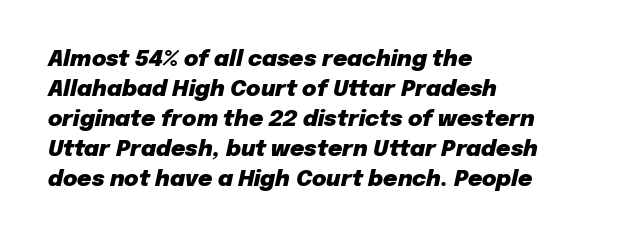
{"italic": "yes", "lean": "right", "slant_degrees": 12, "bold": "yes", "underline": "no", "align": "left", "line_spacing": "normal", "line_spacing_ratio": 1.36, "letter_spacing": "normal", "letter_spacing_em": 0.0, "glyph_px": 22}
